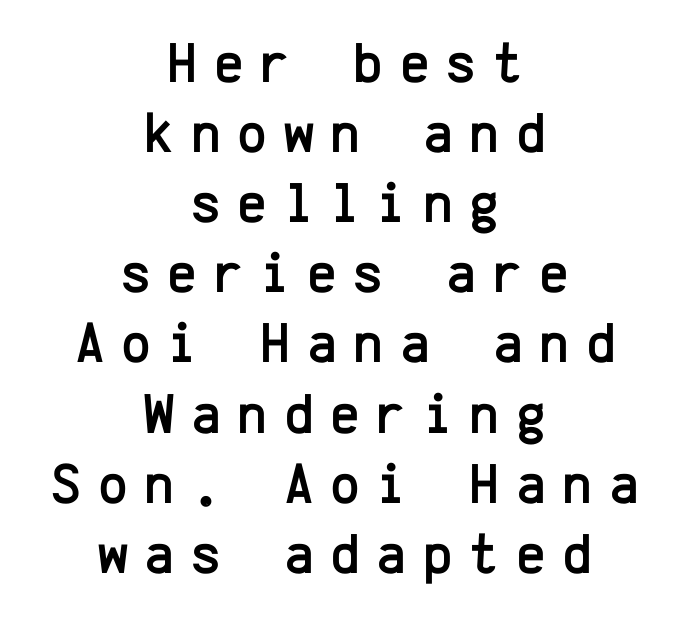
{"serif": "no", "italic": "no", "width": "normal", "stroke_contrast": "low", "x_height": "medium", "monospaced": "yes", "underline": "no", "align": "center", "line_spacing_ratio": 1.23, "letter_spacing": "wide", "letter_spacing_em": 0.29, "glyph_px": 57}
